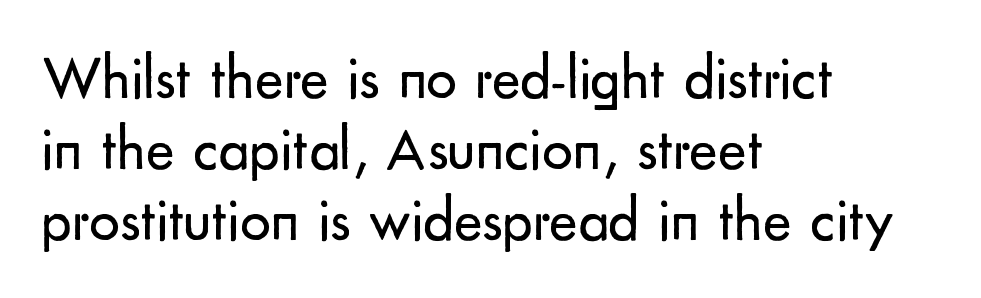
{"serif": "no", "italic": "no", "bold": "no", "weight": "regular", "width": "normal", "stroke_contrast": "low", "x_height": "small", "monospaced": "no", "underline": "no", "align": "left", "line_spacing_ratio": 1.16, "letter_spacing": "normal", "letter_spacing_em": 0.0, "glyph_px": 61}
